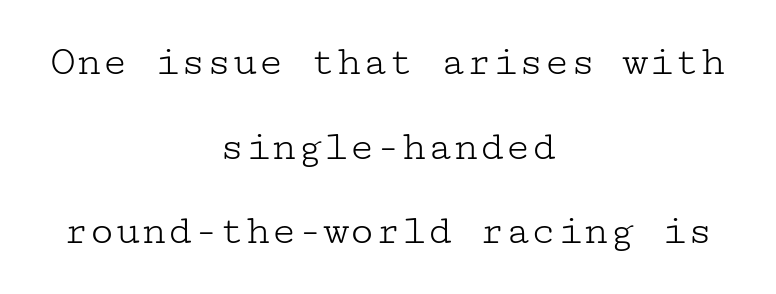
Q: Is the text bold? A: No.
Q: Is the text italic (slanted)? A: No, it is upright.
Q: Is the typeface a serif or a sans-serif typeface? A: Serif.
Q: Is the text underlined? A: No.
Q: How is the paragraph aligned? A: Centered.
Q: Is the spacing between letters normal or unusually wide? A: Normal.
Q: Is the spacing between lines tight, normal or loose? A: Loose.
Q: Width (condensed, normal, or wide)? A: Wide.
Q: Stroke contrast? A: Low.
Q: x-height? A: Medium.
